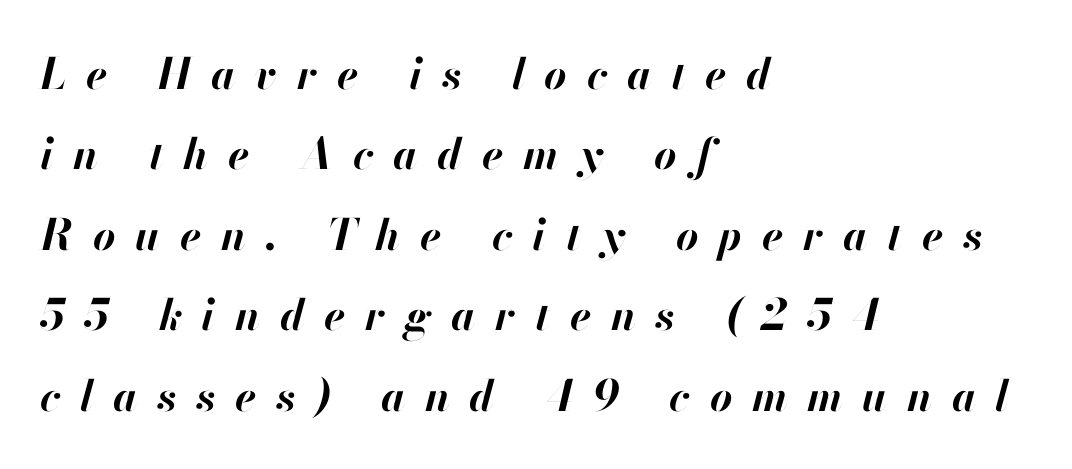
{"italic": "yes", "lean": "right", "slant_degrees": 13, "bold": "yes", "weight": "bold", "width": "normal", "stroke_contrast": "high", "x_height": "small", "monospaced": "no", "underline": "no", "align": "left", "line_spacing_ratio": 1.87, "letter_spacing": "wide", "letter_spacing_em": 0.46, "glyph_px": 43}
